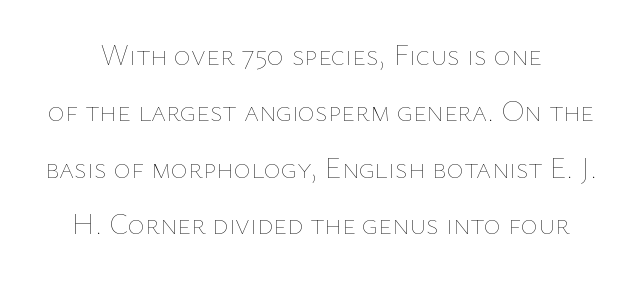
{"italic": "no", "bold": "no", "weight": "thin", "width": "normal", "stroke_contrast": "low", "x_height": "medium", "monospaced": "no", "underline": "no", "line_spacing": "loose", "line_spacing_ratio": 1.94, "letter_spacing": "normal", "letter_spacing_em": 0.0, "glyph_px": 29}
